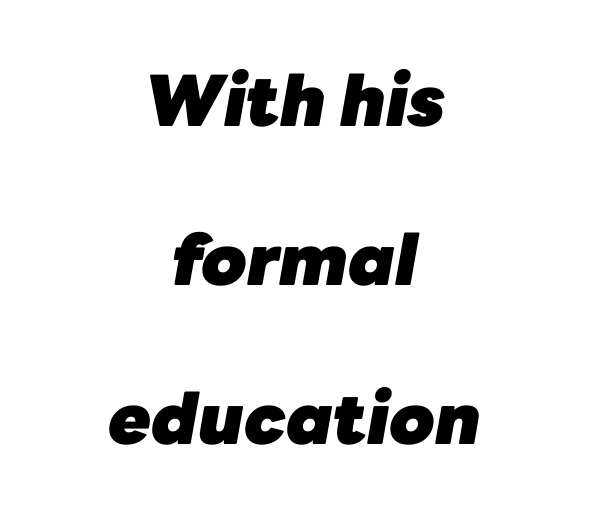
Q: Is the text bold? A: Yes.
Q: Is the text italic (slanted)? A: Yes, it leans right by about 10 degrees.
Q: Is the text underlined? A: No.
Q: How is the paragraph aligned? A: Centered.
Q: Is the spacing between letters normal or unusually wide? A: Normal.
Q: Is the spacing between lines tight, normal or loose? A: Loose.
Q: Width (condensed, normal, or wide)? A: Normal.
Q: Stroke contrast? A: Low.
Q: x-height? A: Medium.
Q: Monospaced? A: No.
